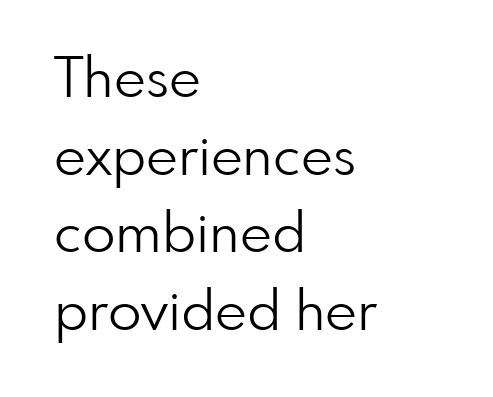
Q: Is the text bold? A: No.
Q: Is the text italic (slanted)? A: No, it is upright.
Q: Is the typeface a serif or a sans-serif typeface? A: Sans-serif.
Q: Is the text underlined? A: No.
Q: How is the paragraph aligned? A: Left-aligned.
Q: Is the spacing between letters normal or unusually wide? A: Normal.
Q: Is the spacing between lines tight, normal or loose? A: Normal.
Q: Width (condensed, normal, or wide)? A: Normal.
Q: Stroke contrast? A: Low.
Q: x-height? A: Small.
Q: Monospaced? A: No.
